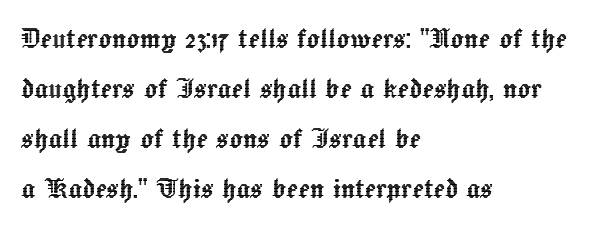
How are the letters spaced? Ordinarily, with no added tracking. Summary of vertical rhythm: regular, with standard interline spacing. The passage shown is typed in a proportional face where columns would drift. A roman cut, with each character standing at attention. Letters rest on an invisible, unmarked baseline. All the whitespace from short lines collects on the right.
